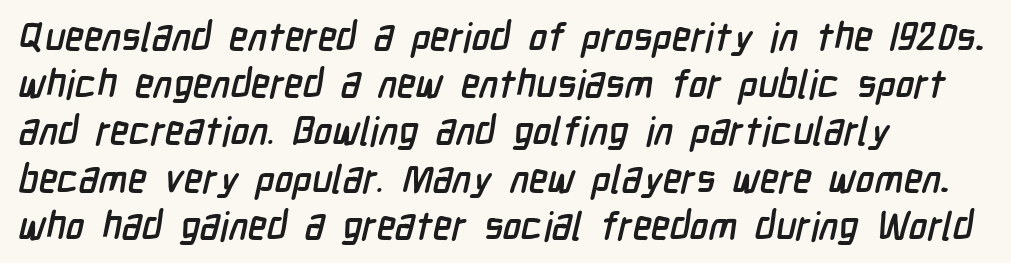
The letters advance in unequal steps, a hallmark of proportional type. Examine the stroke ends and you'll find no serifs. Here the glyphs are tracked normally, forming tight word shapes. Line beginnings align vertically; line endings do not.
